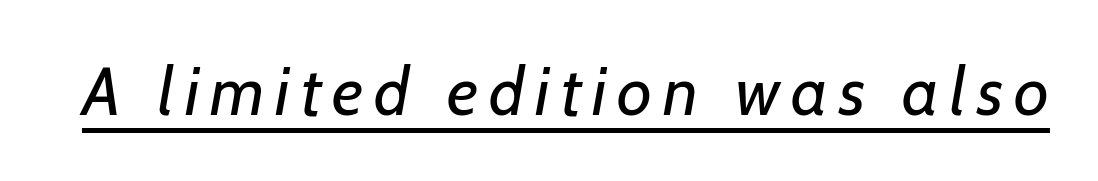
The image shows 68 px regular-weight sans-serif type; set underlined; low stroke contrast and a medium x-height.
